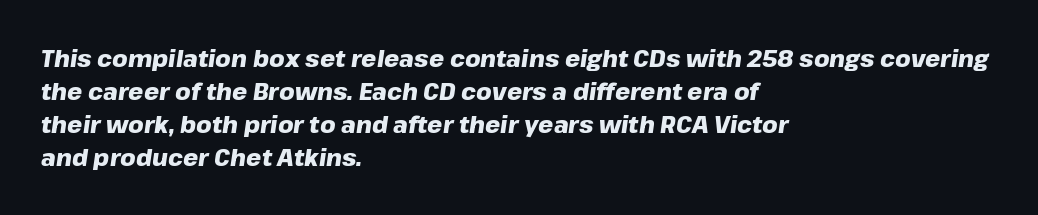
The image shows 24 px bold type, italic (leaning right); set left-aligned, normal line spacing (1.38x), normal letter spacing, not underlined.
